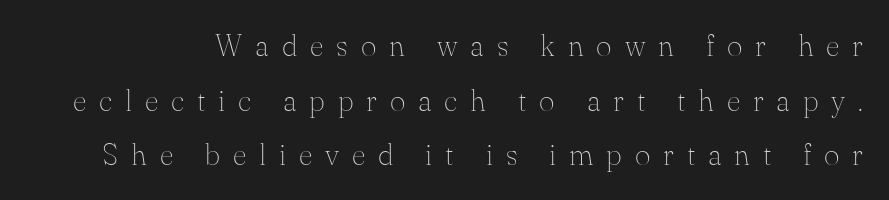
The horizontal fit of the characters is loose and conspicuously gappy. Underline: absent. Do the characters align in a grid? No, the font is proportional. Check where the strokes stop: tiny serifs finish them off. Bold? No — there's no thickening of the strokes. In terms of posture, this sample is upright.
